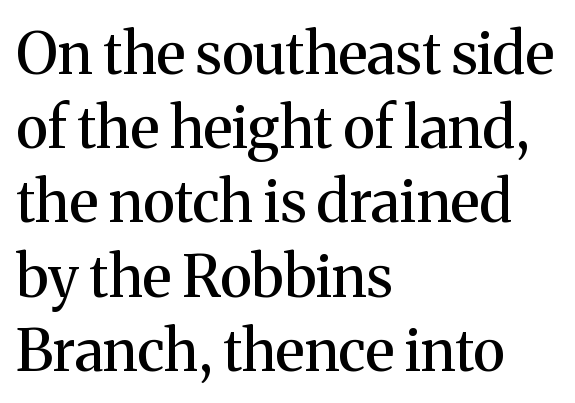
Q: Is the text italic (slanted)? A: No, it is upright.
Q: Is the typeface a serif or a sans-serif typeface? A: Serif.
Q: Is the text underlined? A: No.
Q: How is the paragraph aligned? A: Left-aligned.
Q: Is the spacing between letters normal or unusually wide? A: Normal.
Q: Is the spacing between lines tight, normal or loose? A: Normal.
Q: Width (condensed, normal, or wide)? A: Normal.
Q: Stroke contrast? A: Medium.
Q: x-height? A: Medium.
Q: Monospaced? A: No.
